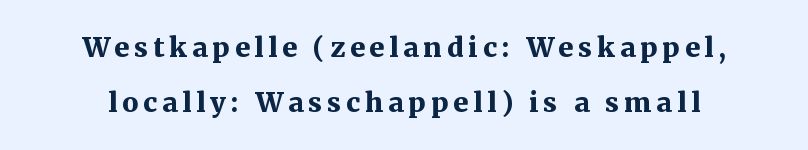
{"italic": "no", "bold": "yes", "underline": "no", "line_spacing": "loose", "line_spacing_ratio": 2.03, "glyph_px": 27}
